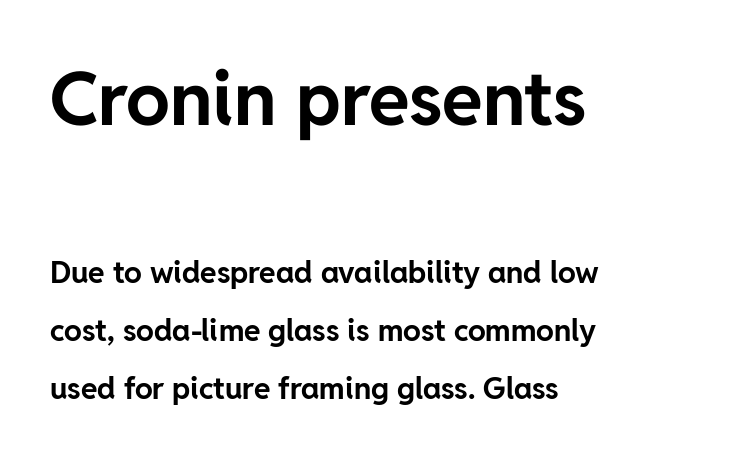
{"serif": "no", "italic": "no", "bold": "yes", "weight": "bold", "width": "normal", "stroke_contrast": "low", "x_height": "medium", "monospaced": "no", "underline": "no", "align": "left", "line_spacing": "loose", "line_spacing_ratio": 1.93, "letter_spacing": "normal", "letter_spacing_em": 0.0, "larger_block": "first", "size_ratio": 2.47, "glyph_px": 74}
